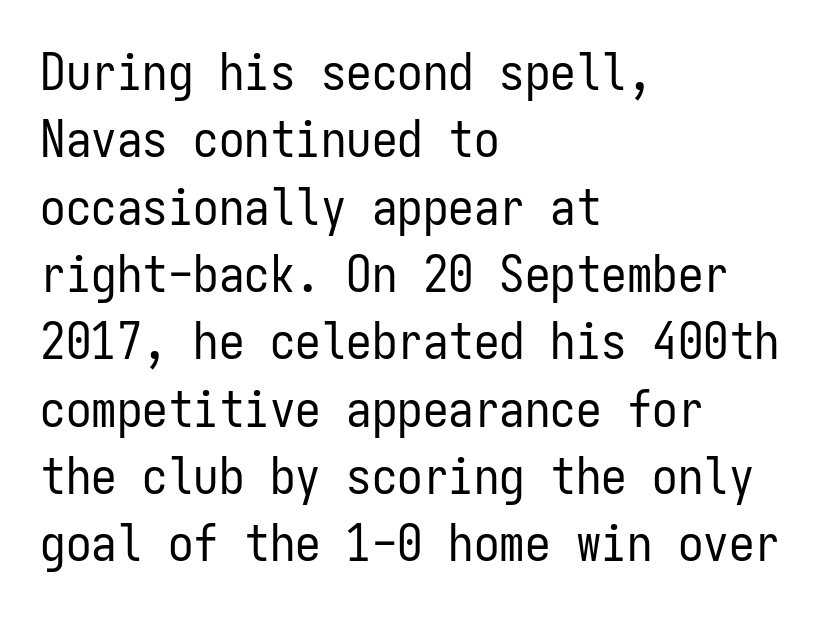
The image shows 51 px regular-weight, condensed sans-serif type, upright, monospaced; set left-aligned, normal line spacing (1.32x), normal letter spacing, not underlined; low stroke contrast and a medium x-height.
